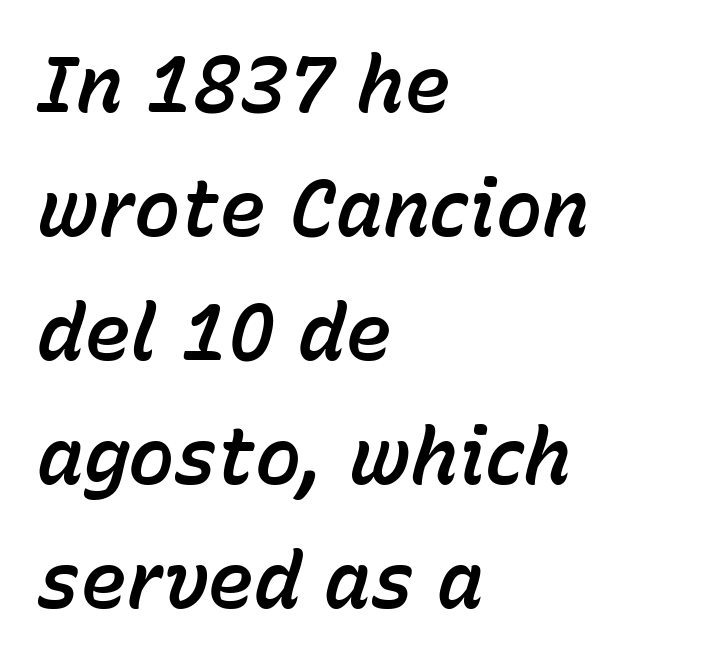
Q: Is the text italic (slanted)? A: Yes, it leans right by about 15 degrees.
Q: Is the text underlined? A: No.
Q: How is the paragraph aligned? A: Left-aligned.
Q: Is the spacing between letters normal or unusually wide? A: Normal.
Q: Is the spacing between lines tight, normal or loose? A: Normal.
Q: Width (condensed, normal, or wide)? A: Normal.
Q: Stroke contrast? A: Low.
Q: x-height? A: Medium.
Q: Monospaced? A: No.
